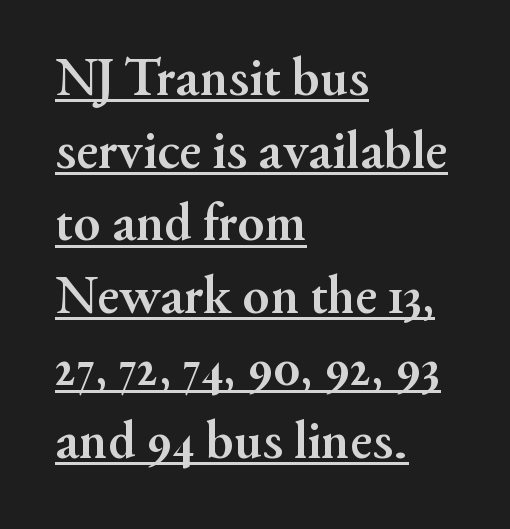
Q: Is the text bold? A: Yes.
Q: Is the text italic (slanted)? A: No, it is upright.
Q: Is the typeface a serif or a sans-serif typeface? A: Serif.
Q: Is the text underlined? A: Yes.
Q: How is the paragraph aligned? A: Left-aligned.
Q: Is the spacing between letters normal or unusually wide? A: Normal.
Q: Is the spacing between lines tight, normal or loose? A: Normal.
Q: Width (condensed, normal, or wide)? A: Normal.
Q: Stroke contrast? A: Medium.
Q: x-height? A: Small.
Q: Monospaced? A: No.
